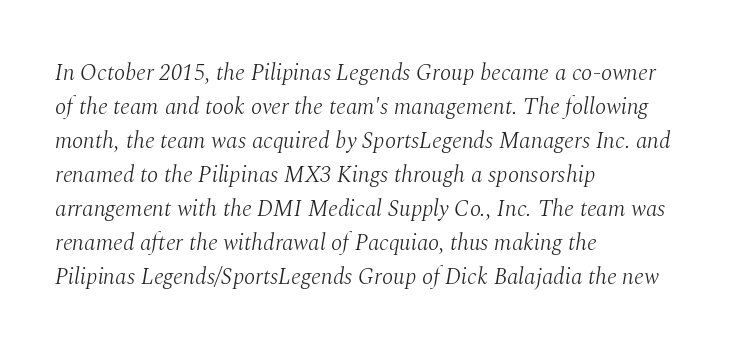
Descender tails drop into unmarked territory. Compared with a centered layout, this one pins lines to the left instead. The glyphs look as if they've been sheared to an angle. Horizontal bands of white between lines are of average thickness.
